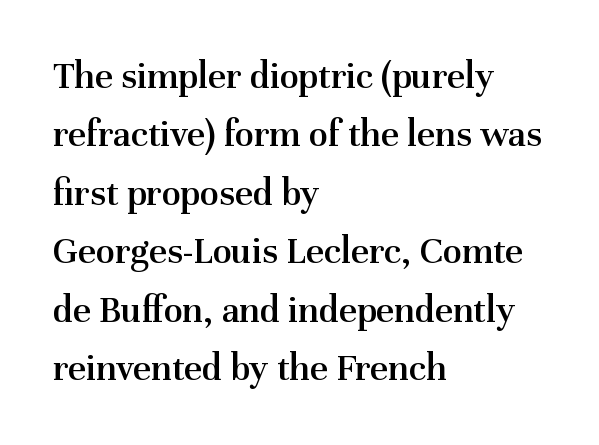
Q: Is the text bold? A: Semi-bold.
Q: Is the text italic (slanted)? A: No, it is upright.
Q: Is the typeface a serif or a sans-serif typeface? A: Serif.
Q: Is the text underlined? A: No.
Q: How is the paragraph aligned? A: Left-aligned.
Q: Is the spacing between letters normal or unusually wide? A: Normal.
Q: Is the spacing between lines tight, normal or loose? A: Normal.
Q: Width (condensed, normal, or wide)? A: Normal.
Q: Stroke contrast? A: Medium.
Q: x-height? A: Medium.
Q: Monospaced? A: No.
